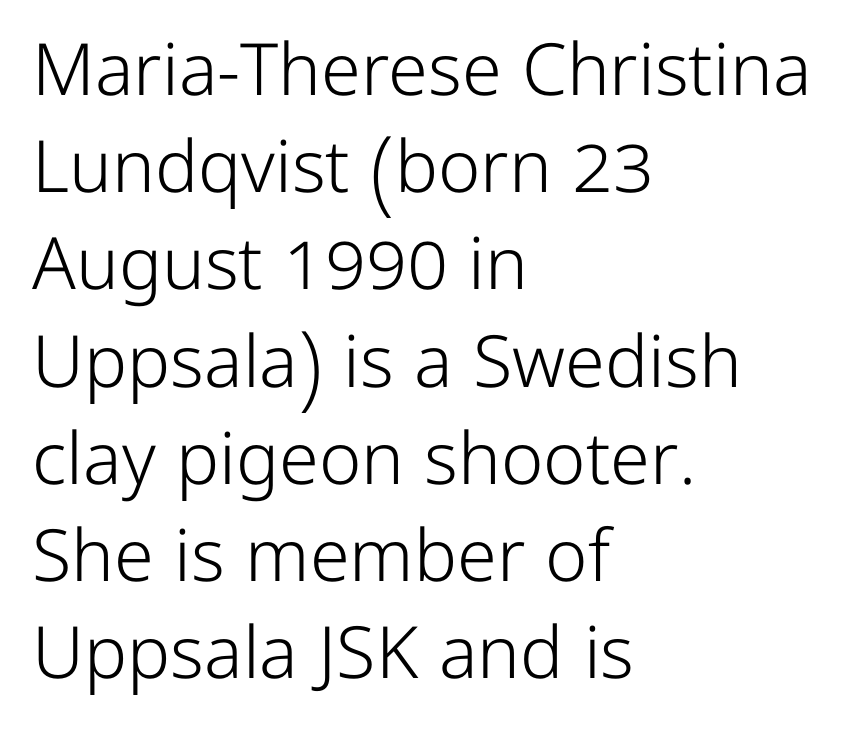
{"serif": "no", "italic": "no", "bold": "no", "weight": "light", "width": "normal", "stroke_contrast": "low", "x_height": "medium", "monospaced": "no", "underline": "no", "align": "left", "line_spacing": "normal", "line_spacing_ratio": 1.35, "letter_spacing": "normal", "letter_spacing_em": 0.0, "glyph_px": 72}
